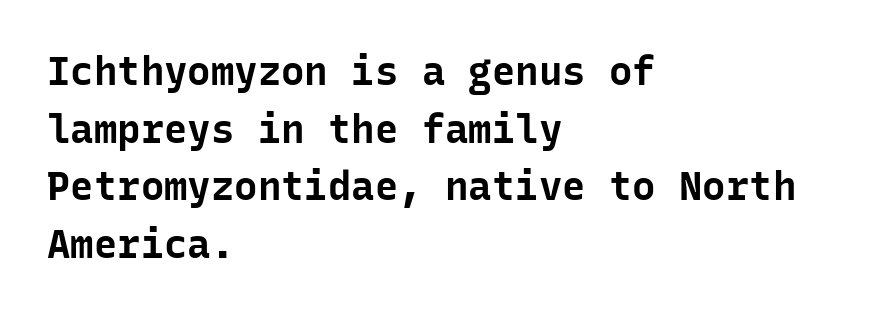
The image shows 39 px bold sans-serif type, upright, monospaced; set left-aligned, normal line spacing (1.48x), normal letter spacing, not underlined; low stroke contrast and a medium x-height.
